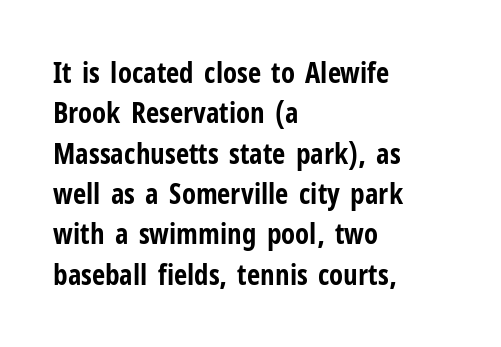
{"serif": "no", "italic": "no", "bold": "yes", "weight": "bold", "width": "condensed", "stroke_contrast": "low", "x_height": "medium", "monospaced": "no", "underline": "no", "align": "left", "line_spacing": "normal", "line_spacing_ratio": 1.39, "letter_spacing": "normal", "letter_spacing_em": 0.0, "glyph_px": 29}
